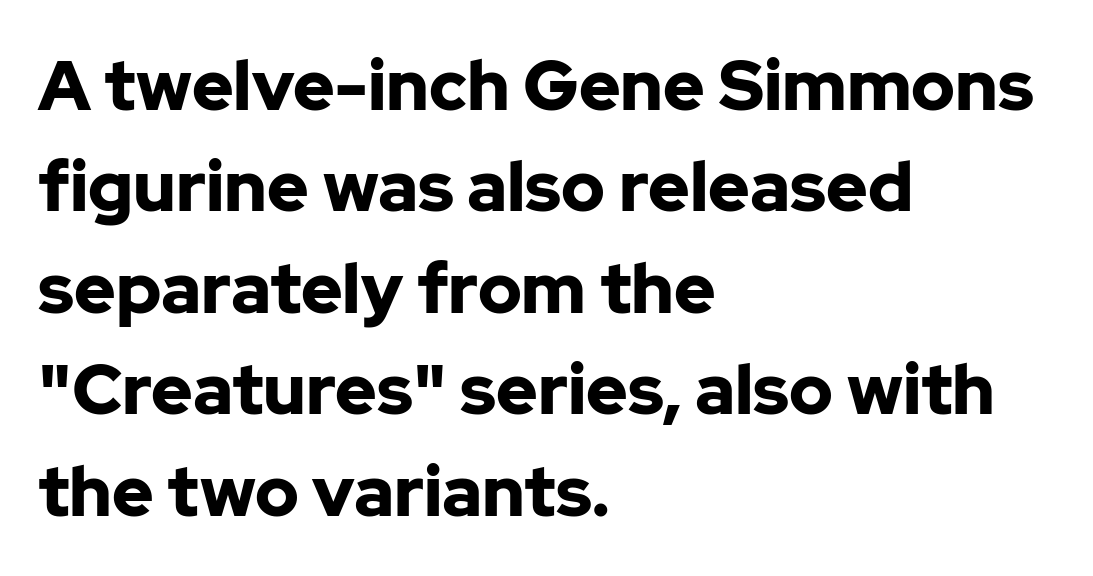
Q: Is the text bold? A: Yes.
Q: Is the text italic (slanted)? A: No, it is upright.
Q: Is the typeface a serif or a sans-serif typeface? A: Sans-serif.
Q: Is the text underlined? A: No.
Q: How is the paragraph aligned? A: Left-aligned.
Q: Is the spacing between letters normal or unusually wide? A: Normal.
Q: Is the spacing between lines tight, normal or loose? A: Normal.
Q: Width (condensed, normal, or wide)? A: Normal.
Q: Stroke contrast? A: Low.
Q: x-height? A: Medium.
Q: Monospaced? A: No.
